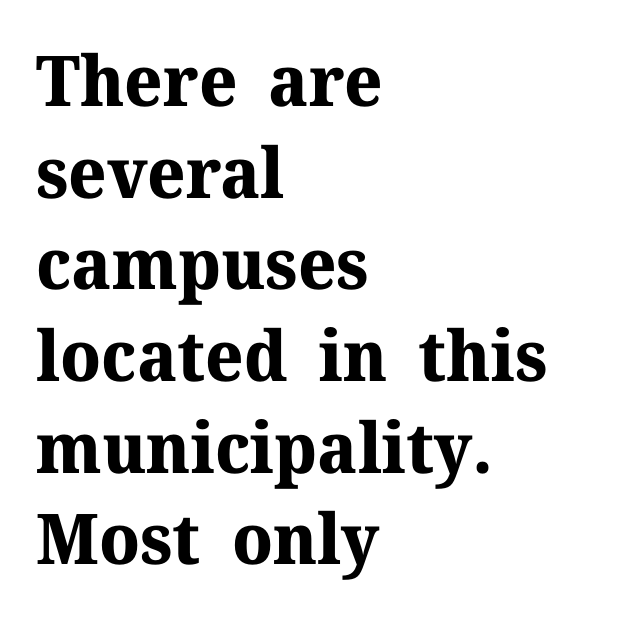
Does extra space separate the letters? No, they use regular spacing. The designer left line spacing at the default. Has an underline been added? It has not. Does the type have serifs? Yes, each stem ends in a small foot. The face used here is proportionally spaced, like ordinary book or web type. If you drew a line through each stem, it would be perfectly vertical.
